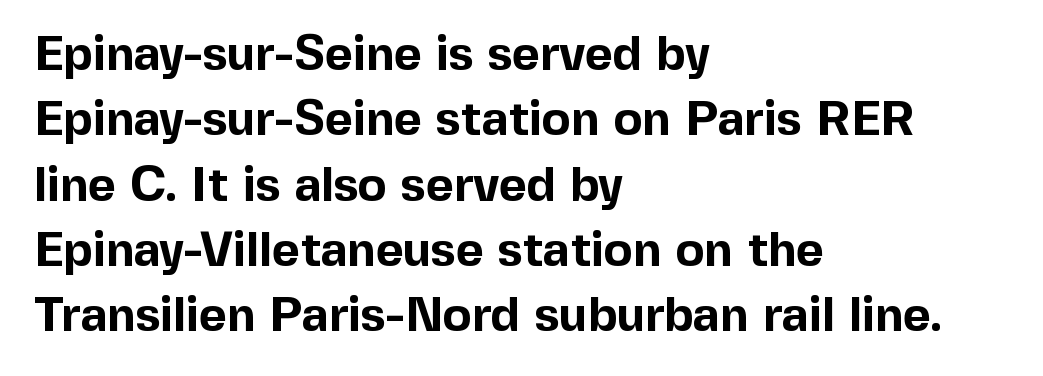
Leading matches the norm, producing a regular column. You could call the tracking neutral — neither tight nor loose. Emphasis by weight is at full strength: bold. Every character sits straight up, as roman type does. Each letter keeps its own natural width here, so spacing adapts to shape.
